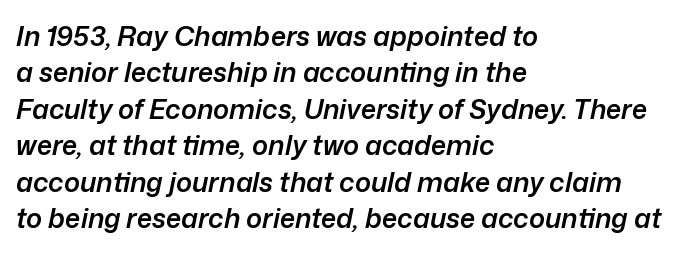
The image shows 27 px text type, italic (leaning right); set left-aligned, normal line spacing (1.35x), normal letter spacing, not underlined.
